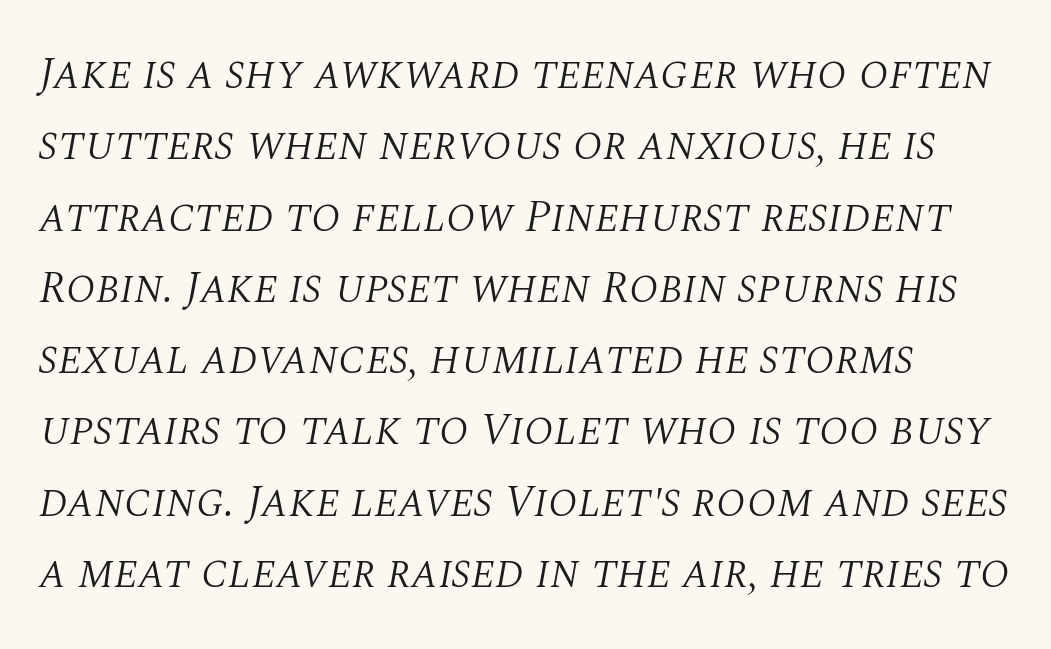
The image shows 46 px light serif type, italic (leaning right); set left-aligned, normal line spacing (1.55x), normal letter spacing, not underlined; medium stroke contrast and a large x-height.
